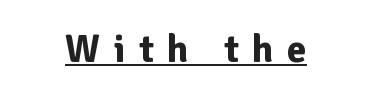
{"serif": "no", "italic": "no", "bold": "yes", "weight": "bold", "width": "normal", "stroke_contrast": "low", "x_height": "medium", "monospaced": "no", "underline": "yes", "align": "center", "letter_spacing": "wide", "letter_spacing_em": 0.35, "glyph_px": 39}
